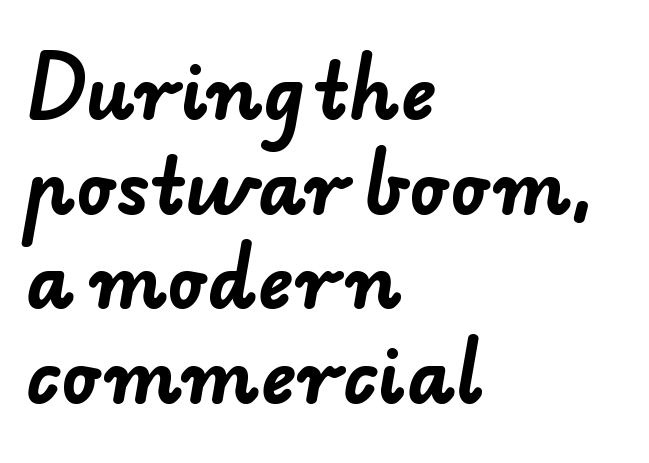
The lines sit at an ordinary, default distance from one another. Weight: bold. Descenders hang freely into open space. Spacing between characters is what you'd get straight out of the box.
